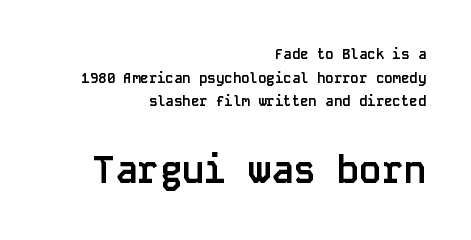
The rendering uses typewriter-style spacing with identical character cells. Horizontal alignment here is rightward, an uncommon choice for prose. This is sans-serif lettering, the kind often seen on screens and signage. Glance below the letters and you will spot only blank space.
